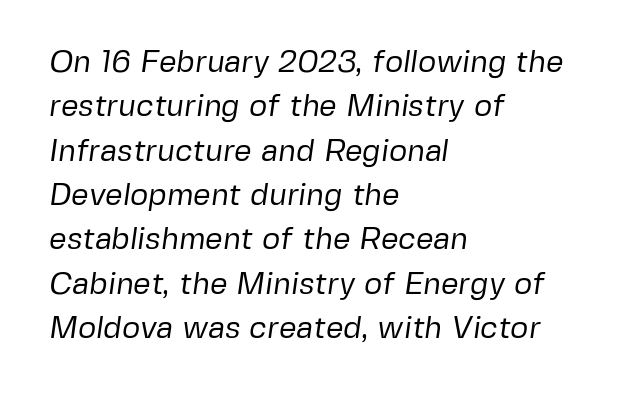
{"serif": "no", "bold": "no", "weight": "regular", "width": "normal", "stroke_contrast": "low", "x_height": "medium", "monospaced": "no", "underline": "no", "align": "left", "line_spacing": "normal", "line_spacing_ratio": 1.43, "letter_spacing": "normal", "letter_spacing_em": 0.0, "glyph_px": 31}
